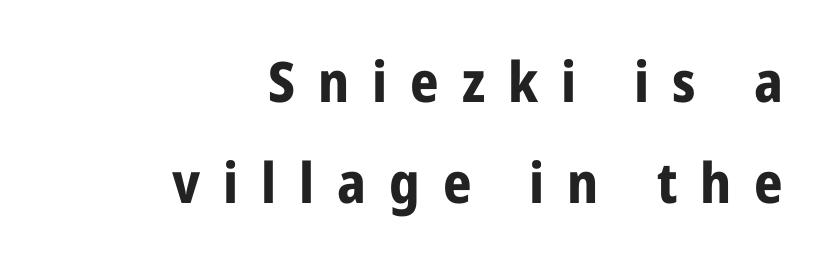
Honestly, there is no underline to notice here at all. The rendering uses natural spacing where letterforms have individual widths. Line endings align vertically; line beginnings do not. Tracking here is generous; glyphs stand well apart from one another. Pretty heavy lettering here — definitely bold.
